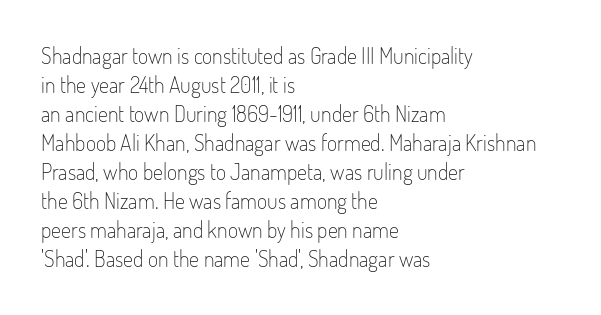
Tall strokes in this sample are plumb rather than angled. The passage shown has conventional tracking throughout. Every row of glyphs begins at an identical x-position on the left. A normal amount of white space separates one row of letters from the next. Type without underlining.
